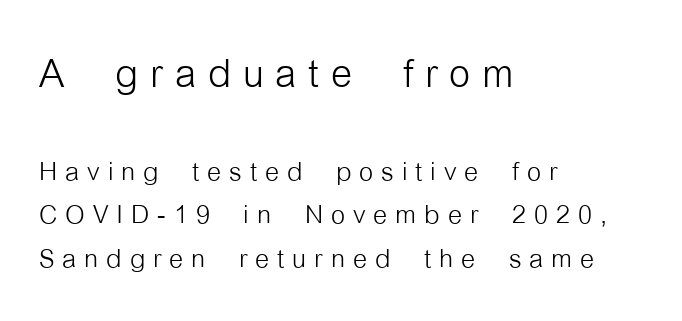
Q: Is the text bold? A: No.
Q: Is the text italic (slanted)? A: No, it is upright.
Q: Is the typeface a serif or a sans-serif typeface? A: Sans-serif.
Q: Is the text underlined? A: No.
Q: How is the paragraph aligned? A: Left-aligned.
Q: Is the spacing between letters normal or unusually wide? A: Unusually wide.
Q: Which block of text is set in a larger size, the first (top) or the second (bottom)? A: The first (top) one.
Q: Width (condensed, normal, or wide)? A: Condensed.
Q: Stroke contrast? A: Low.
Q: x-height? A: Medium.
Q: Monospaced? A: No.
